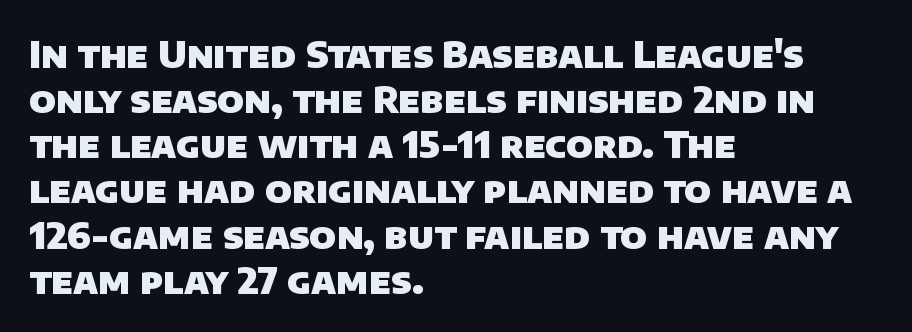
Q: Is the text bold? A: Yes.
Q: Is the typeface a serif or a sans-serif typeface? A: Sans-serif.
Q: Is the text underlined? A: No.
Q: How is the paragraph aligned? A: Left-aligned.
Q: Is the spacing between letters normal or unusually wide? A: Normal.
Q: Width (condensed, normal, or wide)? A: Normal.
Q: Stroke contrast? A: Low.
Q: x-height? A: Large.
Q: Monospaced? A: No.
